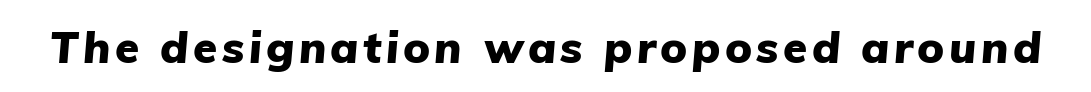
Descender tails drop into unmarked territory. The passage shown is typed in a proportional face where columns would drift. The text carries the slant typical of an italic or oblique font. Set as a true bold cut, around the 700 mark.
